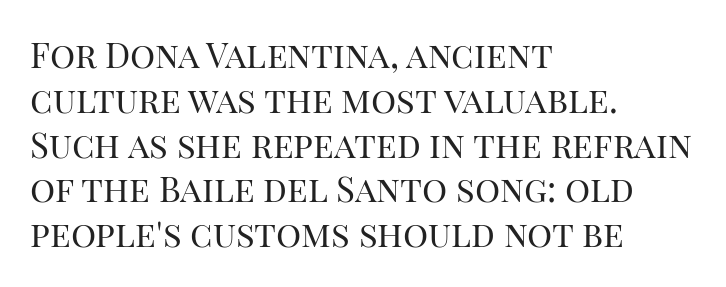
A bare baseline throughout the passage. Is the block centered? No — it sits flush against the left margin. Counters stay open thanks to moderate or lighter strokes. Regarding serifs, this sample has them. The rendering uses a moderate line-height, typical for paragraphs.
